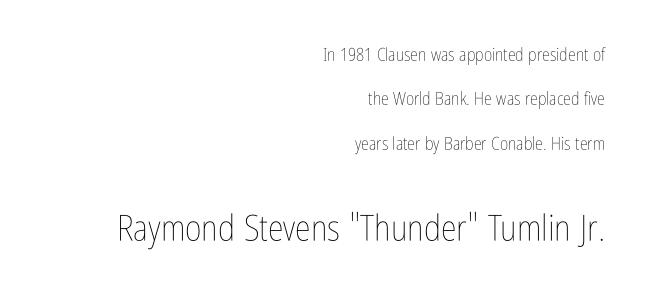
The later block is typeset at a bigger size than the earlier block. Lines of text with bare space underneath. Rows of type keep a wide berth in the vertical direction. The rendering keeps characters at their native spacing. The typesetter chose a ragged-left arrangement here. The weight would be labelled regular, book, light, or lighter still.
